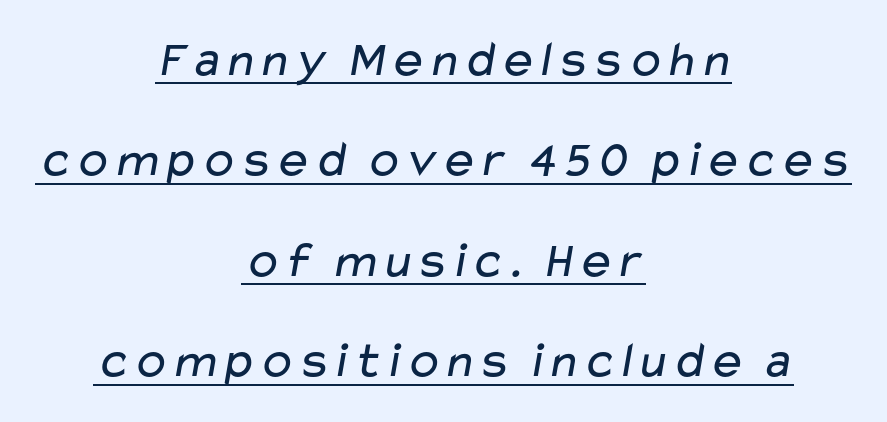
Q: Is the text bold? A: No.
Q: Is the typeface a serif or a sans-serif typeface? A: Sans-serif.
Q: Is the text underlined? A: Yes.
Q: How is the paragraph aligned? A: Centered.
Q: Is the spacing between letters normal or unusually wide? A: Normal.
Q: Is the spacing between lines tight, normal or loose? A: Loose.
Q: Width (condensed, normal, or wide)? A: Wide.
Q: Stroke contrast? A: Low.
Q: x-height? A: Medium.
Q: Monospaced? A: No.
